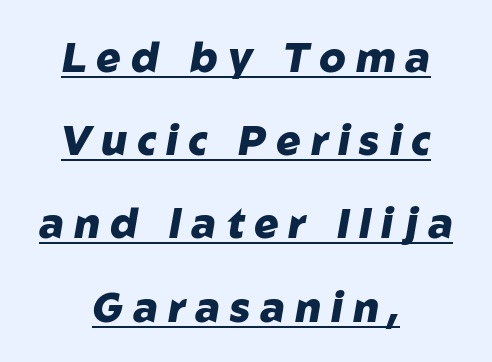
The image shows 41 px heavy type, italic (leaning right); set centered, loose line spacing (2.03x), unusually wide letter spacing (+0.24 em), underlined; low stroke contrast and a medium x-height.
